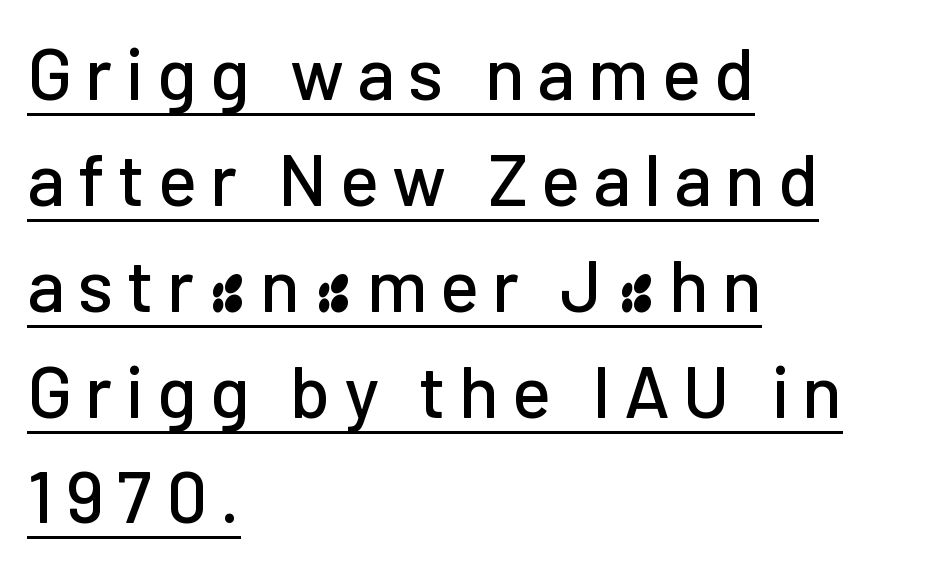
Decoration check: the copy is underlined. The rendering shows plain stroke endings on the letterforms — a sans-serif design. The lines in this sample share a left origin and differ only in where they stop. Note the varied advance widths — an 'i' is clearly narrower than an 'm'. Every stem runs plumb, perpendicular to the baseline.
